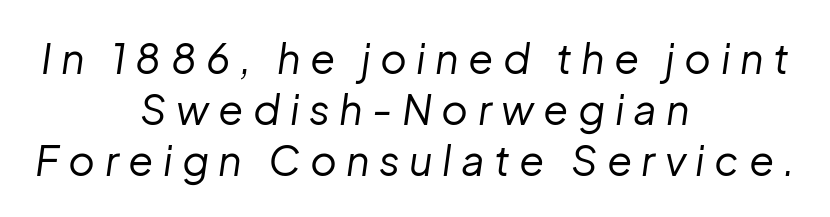
{"italic": "yes", "lean": "right", "slant_degrees": 8, "bold": "no", "weight": "regular", "width": "normal", "stroke_contrast": "low", "x_height": "medium", "monospaced": "no", "underline": "no", "align": "center", "line_spacing_ratio": 1.24, "letter_spacing": "wide", "letter_spacing_em": 0.23, "glyph_px": 41}
